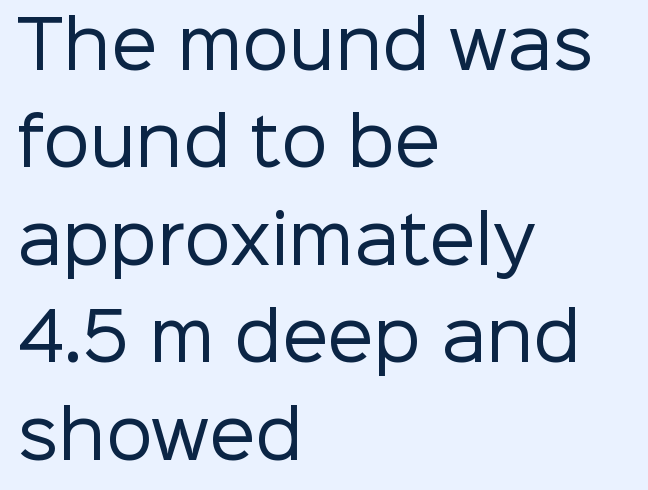
Q: Is the text bold? A: No.
Q: Is the text italic (slanted)? A: No, it is upright.
Q: Is the typeface a serif or a sans-serif typeface? A: Sans-serif.
Q: Is the text underlined? A: No.
Q: How is the paragraph aligned? A: Left-aligned.
Q: Is the spacing between letters normal or unusually wide? A: Normal.
Q: Is the spacing between lines tight, normal or loose? A: Normal.
Q: Width (condensed, normal, or wide)? A: Normal.
Q: Stroke contrast? A: Low.
Q: x-height? A: Medium.
Q: Monospaced? A: No.
